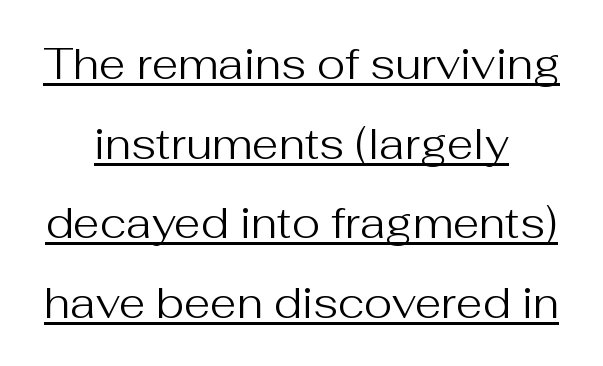
Here the designer chose a conventional face with non-uniform glyph widths. The horizontal fit of the characters is conventional and even. The rendered words wear a rule along their underside. Bold? No — there's no thickening of the strokes. The axis of the letterforms is exactly vertical. The text block is weighted toward neither margin, spreading evenly from the middle.
